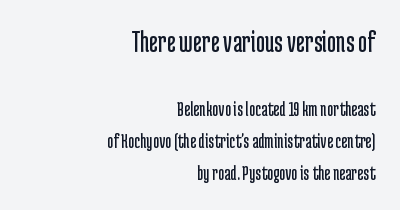
{"serif": "no", "italic": "no", "bold": "no", "weight": "regular", "width": "condensed", "stroke_contrast": "low", "x_height": "medium", "monospaced": "no", "underline": "no", "align": "right", "line_spacing": "normal", "line_spacing_ratio": 1.54, "letter_spacing": "normal", "letter_spacing_em": 0.0, "larger_block": "first", "size_ratio": 1.48, "glyph_px": 31}
